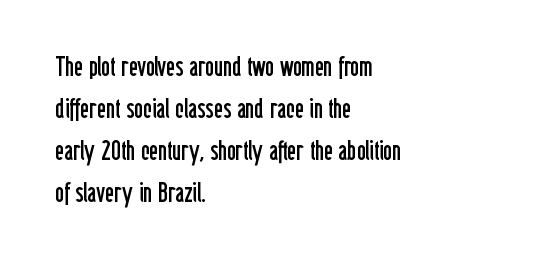
Anything drawn beneath the words? Only blank space. Each word holds together tightly as a unit, with standard inter-letter gaps. Each stroke keeps to a modest, everyday thickness or less. Normally led — the rows are evenly, conventionally spaced. In CSS terms this would be text-align: left. Does the lettering tilt? It doesn't — this is upright.
